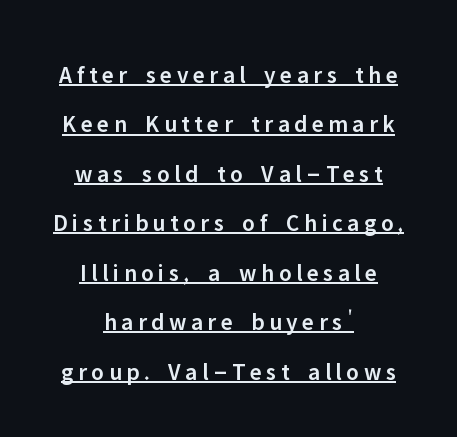
Underlined type. This rendering uses center alignment, leaving both contours irregular but symmetric. The passage shown stacks its lines with a broad gap. Italic: no, the glyphs are upright roman. Set as a demibold, roughly 600 on the weight scale.
